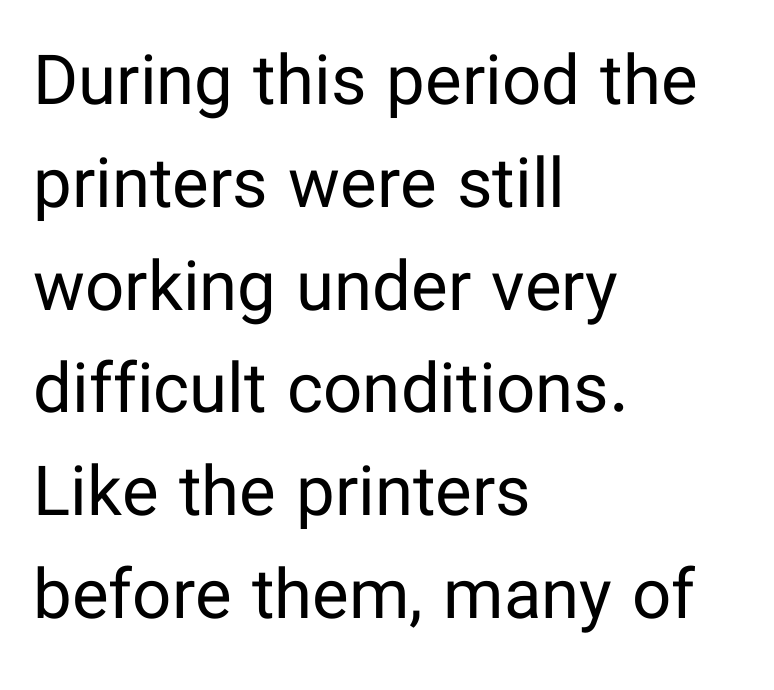
Q: Is the text bold? A: No.
Q: Is the text italic (slanted)? A: No, it is upright.
Q: Is the typeface a serif or a sans-serif typeface? A: Sans-serif.
Q: Is the text underlined? A: No.
Q: How is the paragraph aligned? A: Left-aligned.
Q: Is the spacing between letters normal or unusually wide? A: Normal.
Q: Is the spacing between lines tight, normal or loose? A: Normal.
Q: Width (condensed, normal, or wide)? A: Normal.
Q: Stroke contrast? A: Low.
Q: x-height? A: Medium.
Q: Monospaced? A: No.
